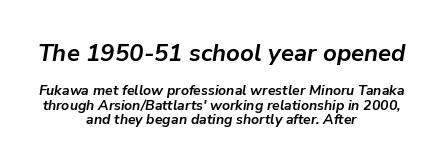
Q: Is the text bold? A: Yes.
Q: Is the text italic (slanted)? A: Yes, it leans right by about 9 degrees.
Q: Is the text underlined? A: No.
Q: How is the paragraph aligned? A: Centered.
Q: Is the spacing between letters normal or unusually wide? A: Normal.
Q: Is the spacing between lines tight, normal or loose? A: Tight.
Q: Which block of text is set in a larger size, the first (top) or the second (bottom)? A: The first (top) one.
